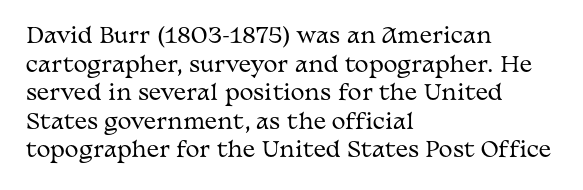
{"italic": "no", "bold": "no", "underline": "no", "align": "left", "line_spacing": "normal", "line_spacing_ratio": 1.36, "letter_spacing": "normal", "letter_spacing_em": 0.0, "glyph_px": 21}
